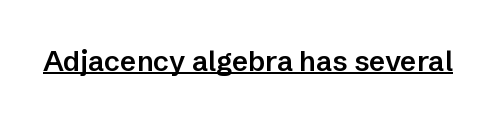
{"serif": "no", "italic": "no", "bold": "semi", "weight": "semibold", "width": "normal", "stroke_contrast": "low", "x_height": "medium", "monospaced": "no", "underline": "yes", "letter_spacing": "normal", "letter_spacing_em": 0.0, "glyph_px": 28}
